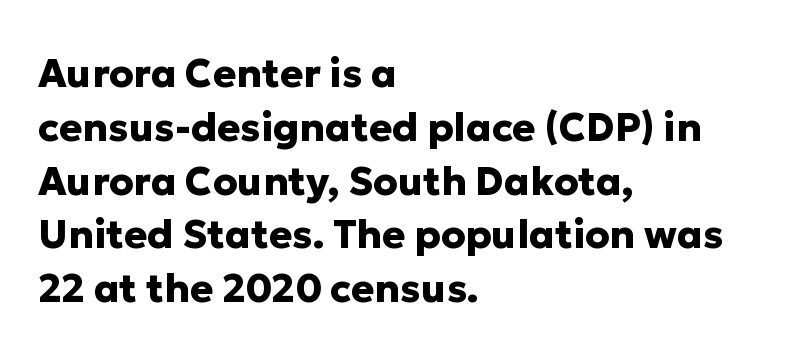
The image shows 39 px heavy sans-serif type, upright; set left-aligned, normal line spacing (1.38x), normal letter spacing, not underlined; low stroke contrast and a medium x-height.
